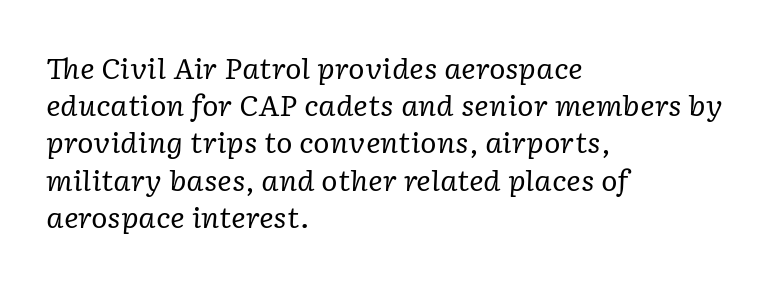
{"serif": "yes", "italic": "yes", "lean": "right", "slant_degrees": 2, "bold": "no", "weight": "regular", "width": "normal", "stroke_contrast": "low", "x_height": "medium", "monospaced": "no", "underline": "no", "align": "left", "line_spacing": "normal", "line_spacing_ratio": 1.33, "letter_spacing": "normal", "letter_spacing_em": 0.0, "glyph_px": 28}
